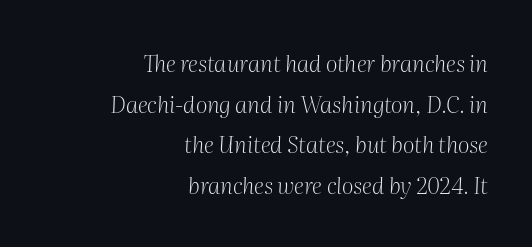
Is this a heavy cut? Hardly; it is regular or lighter. Standard letterfit; no display-style spreading of the glyphs. There's an unmistakable incline to the writing here. No word sits above an underline.
